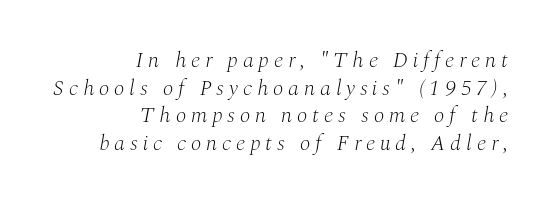
The paragraph has a hard right edge and a soft left edge. Each stroke keeps to a modest, everyday thickness or less. Lines of text with bare space underneath. Posture: slanted. Loose tracking; the words dissolve into strings of separated letters. The space between consecutive lines is moderate.
